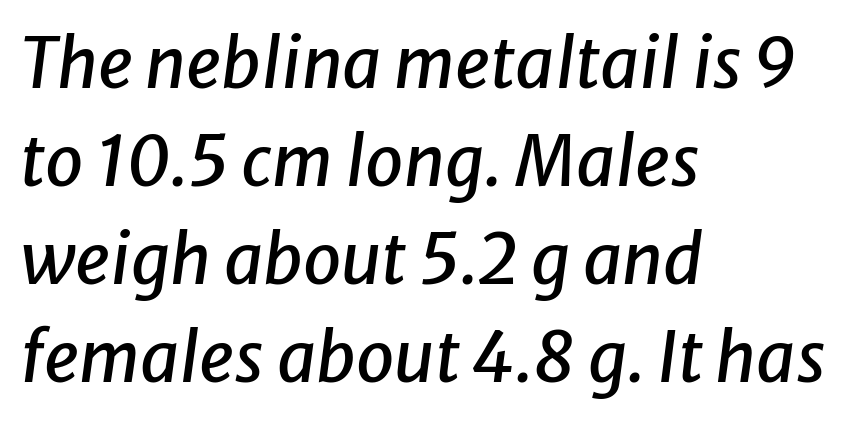
{"italic": "yes", "lean": "right", "slant_degrees": 8, "width": "normal", "stroke_contrast": "low", "x_height": "medium", "monospaced": "no", "underline": "no", "align": "left", "line_spacing": "normal", "line_spacing_ratio": 1.42, "letter_spacing": "normal", "letter_spacing_em": 0.0, "glyph_px": 69}
